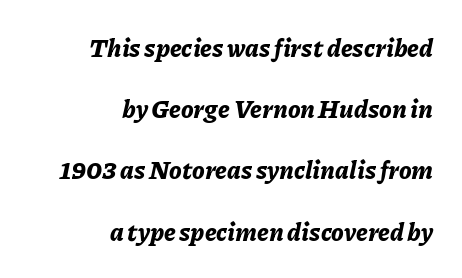
The image shows 25 px bold type, italic (leaning right); set right-aligned, loose line spacing (2.45x), normal letter spacing, not underlined.
